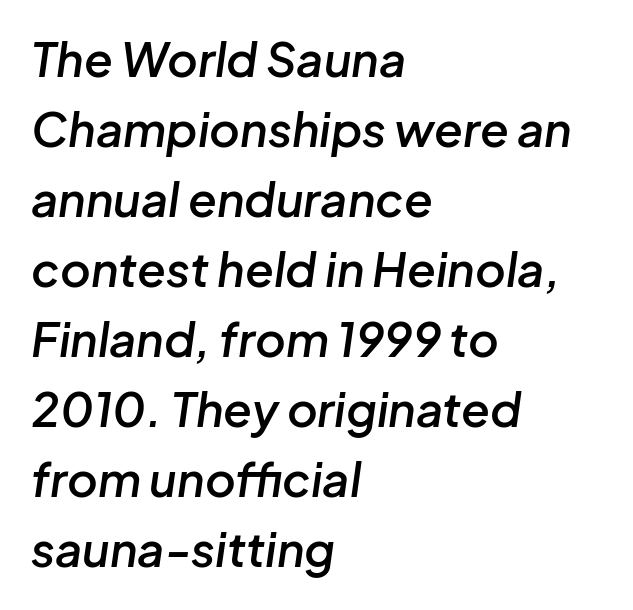
Q: Is the text bold? A: Semi-bold.
Q: Is the text italic (slanted)? A: Yes, it leans right by about 8 degrees.
Q: Is the text underlined? A: No.
Q: How is the paragraph aligned? A: Left-aligned.
Q: Is the spacing between letters normal or unusually wide? A: Normal.
Q: Is the spacing between lines tight, normal or loose? A: Normal.
Q: Width (condensed, normal, or wide)? A: Normal.
Q: Stroke contrast? A: Low.
Q: x-height? A: Medium.
Q: Monospaced? A: No.
